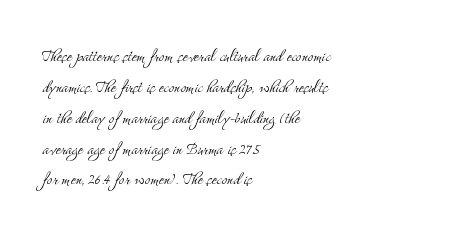
Q: Is the text bold? A: No.
Q: Is the text italic (slanted)? A: Yes.
Q: Is the text underlined? A: No.
Q: How is the paragraph aligned? A: Left-aligned.
Q: Is the spacing between letters normal or unusually wide? A: Normal.
Q: Is the spacing between lines tight, normal or loose? A: Normal.
